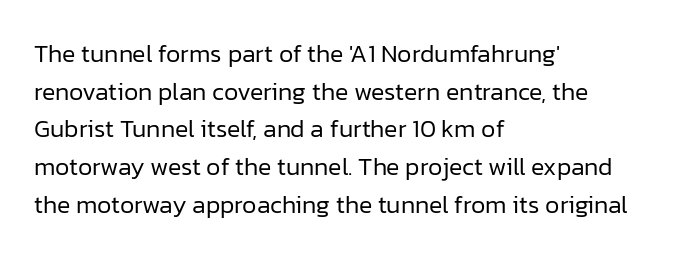
Q: Is the text bold? A: No.
Q: Is the text italic (slanted)? A: No, it is upright.
Q: Is the text underlined? A: No.
Q: How is the paragraph aligned? A: Left-aligned.
Q: Is the spacing between letters normal or unusually wide? A: Normal.
Q: Is the spacing between lines tight, normal or loose? A: Normal.
